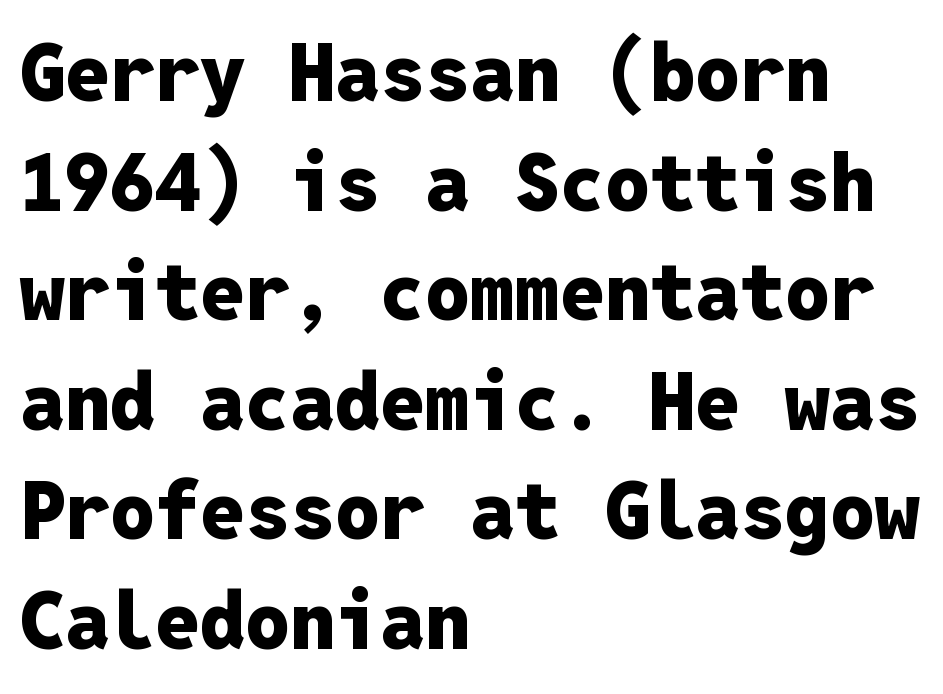
The image shows 80 px heavy sans-serif type, upright, monospaced; set left-aligned, normal line spacing (1.37x), normal letter spacing, not underlined; low stroke contrast and a medium x-height.
